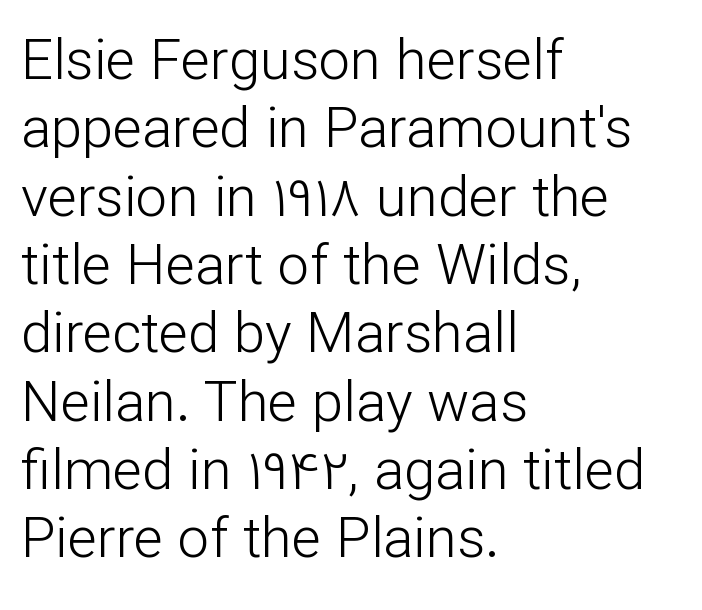
No italicization has been applied; the sample stays upright. These glyphs show unthickened strokes, regular width or finer. Caption: multi-line text, flush left, ragged right. Students, note that the glyphs here touch the page at normal intervals.
